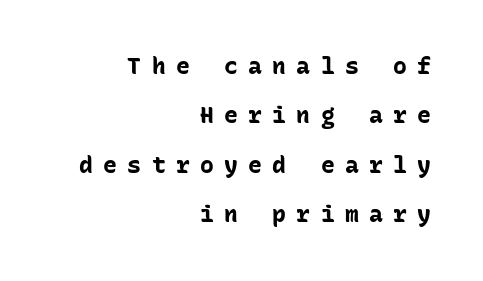
Q: Is the text bold? A: Yes.
Q: Is the text italic (slanted)? A: No, it is upright.
Q: Is the text underlined? A: No.
Q: How is the paragraph aligned? A: Right-aligned.
Q: Is the spacing between letters normal or unusually wide? A: Unusually wide.
Q: Is the spacing between lines tight, normal or loose? A: Loose.
